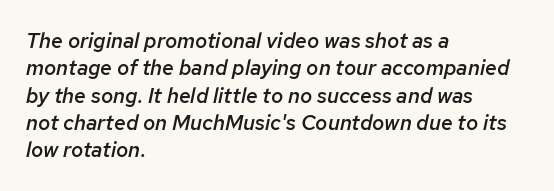
Designer's note — italics engaged. These words are printed semibold, heavier than regular yet not bold. Casual observation: everything's shoved over to the left. The passage shown stacks its lines at a standard gap. Glance below the letters and you will spot only blank space. The letters sit at their default tracking, neither squeezed nor spread.
